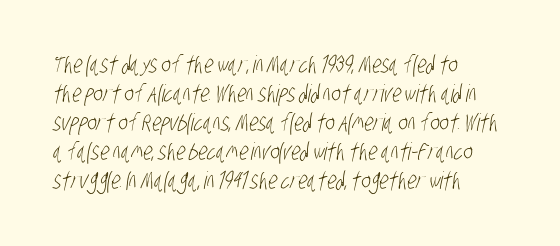
Q: Is the text bold? A: No.
Q: Is the text underlined? A: No.
Q: How is the paragraph aligned? A: Left-aligned.
Q: Is the spacing between letters normal or unusually wide? A: Normal.
